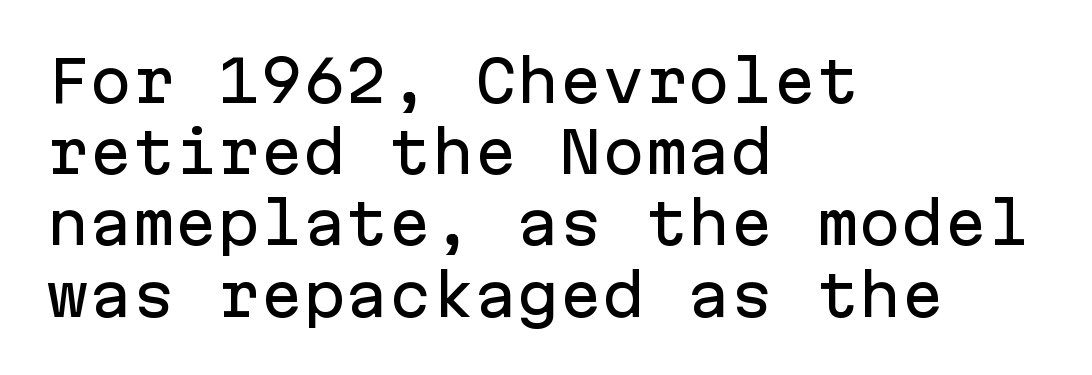
Q: Is the text italic (slanted)? A: No, it is upright.
Q: Is the typeface a serif or a sans-serif typeface? A: Sans-serif.
Q: Is the text underlined? A: No.
Q: How is the paragraph aligned? A: Left-aligned.
Q: Is the spacing between letters normal or unusually wide? A: Normal.
Q: Is the spacing between lines tight, normal or loose? A: Normal.
Q: Width (condensed, normal, or wide)? A: Normal.
Q: Stroke contrast? A: Low.
Q: x-height? A: Medium.
Q: Monospaced? A: Yes.
